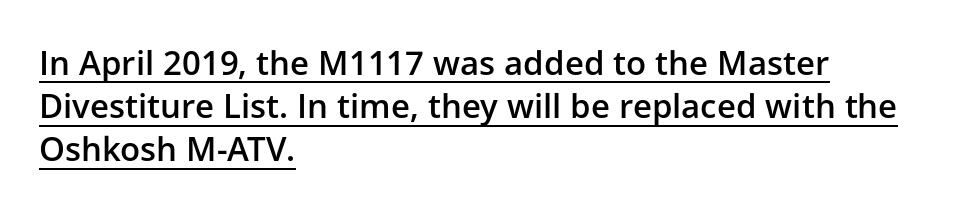
Q: Is the text bold? A: Semi-bold.
Q: Is the text italic (slanted)? A: No, it is upright.
Q: Is the typeface a serif or a sans-serif typeface? A: Sans-serif.
Q: Is the text underlined? A: Yes.
Q: How is the paragraph aligned? A: Left-aligned.
Q: Is the spacing between letters normal or unusually wide? A: Normal.
Q: Is the spacing between lines tight, normal or loose? A: Normal.
Q: Width (condensed, normal, or wide)? A: Normal.
Q: Stroke contrast? A: Low.
Q: x-height? A: Medium.
Q: Monospaced? A: No.
